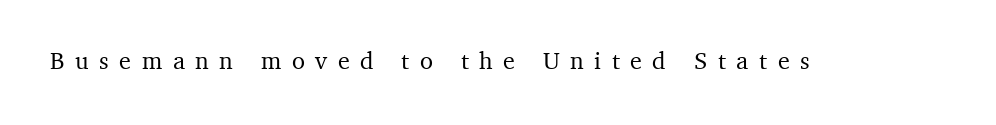
{"italic": "no", "underline": "no", "letter_spacing": "wide", "letter_spacing_em": 0.44, "glyph_px": 24}
